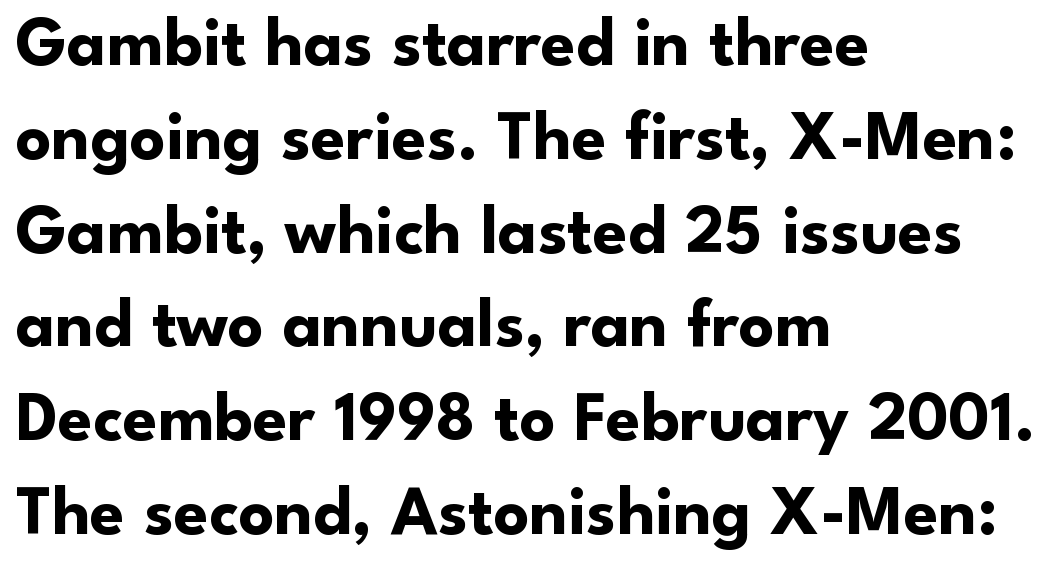
{"serif": "no", "italic": "no", "bold": "yes", "weight": "bold", "width": "normal", "stroke_contrast": "low", "x_height": "small", "monospaced": "no", "underline": "no", "align": "left", "line_spacing": "normal", "line_spacing_ratio": 1.34, "letter_spacing": "normal", "letter_spacing_em": 0.0, "glyph_px": 70}
